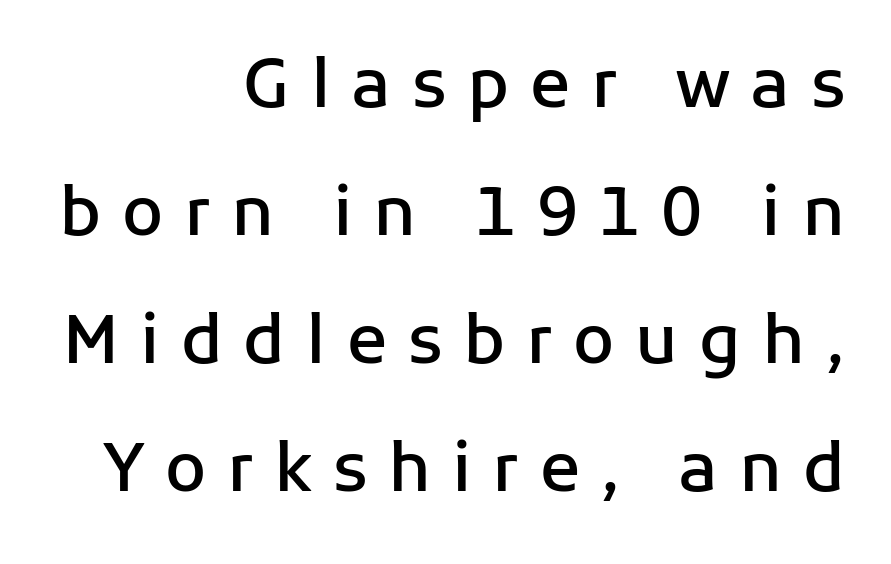
{"serif": "no", "italic": "no", "bold": "semi", "weight": "semibold", "width": "normal", "stroke_contrast": "low", "x_height": "medium", "monospaced": "no", "underline": "no", "align": "right", "line_spacing": "loose", "line_spacing_ratio": 1.91, "letter_spacing": "wide", "letter_spacing_em": 0.31, "glyph_px": 67}
